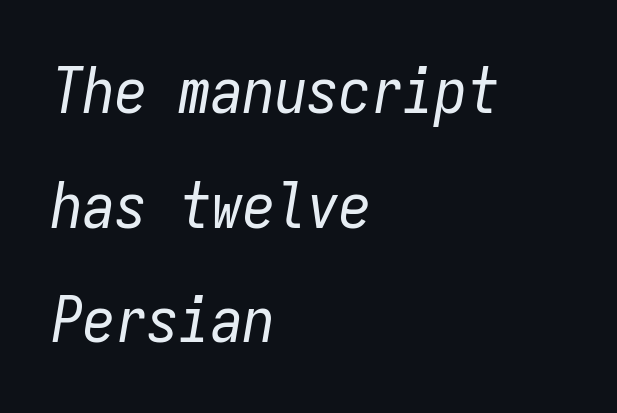
Think of a typewriter: that constant character pitch is what you see here. The string is rendered with underlining switched off. No chunkiness to these letters — they're not bold. There is no visible air inserted between adjacent glyphs.
